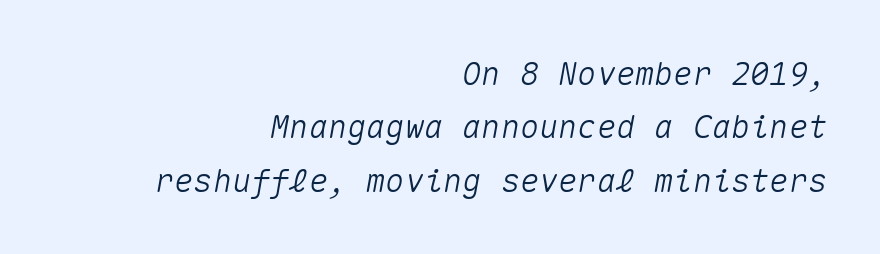
Q: Is the text italic (slanted)? A: Yes, it leans right by about 10 degrees.
Q: Is the text underlined? A: No.
Q: How is the paragraph aligned? A: Right-aligned.
Q: Is the spacing between letters normal or unusually wide? A: Normal.
Q: Is the spacing between lines tight, normal or loose? A: Normal.
Q: Width (condensed, normal, or wide)? A: Normal.
Q: Stroke contrast? A: Medium.
Q: x-height? A: Medium.
Q: Monospaced? A: Yes.
